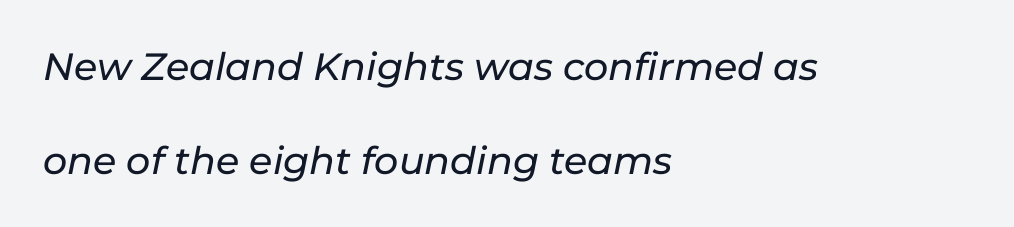
The image shows 38 px text type, italic (leaning right); set left-aligned, loose line spacing (2.47x), normal letter spacing, not underlined; low stroke contrast and a medium x-height.
